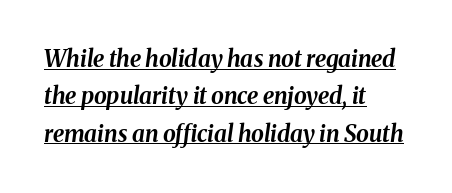
The image shows 23 px bold type, italic (leaning right); set left-aligned, normal line spacing (1.62x), normal letter spacing, underlined.
